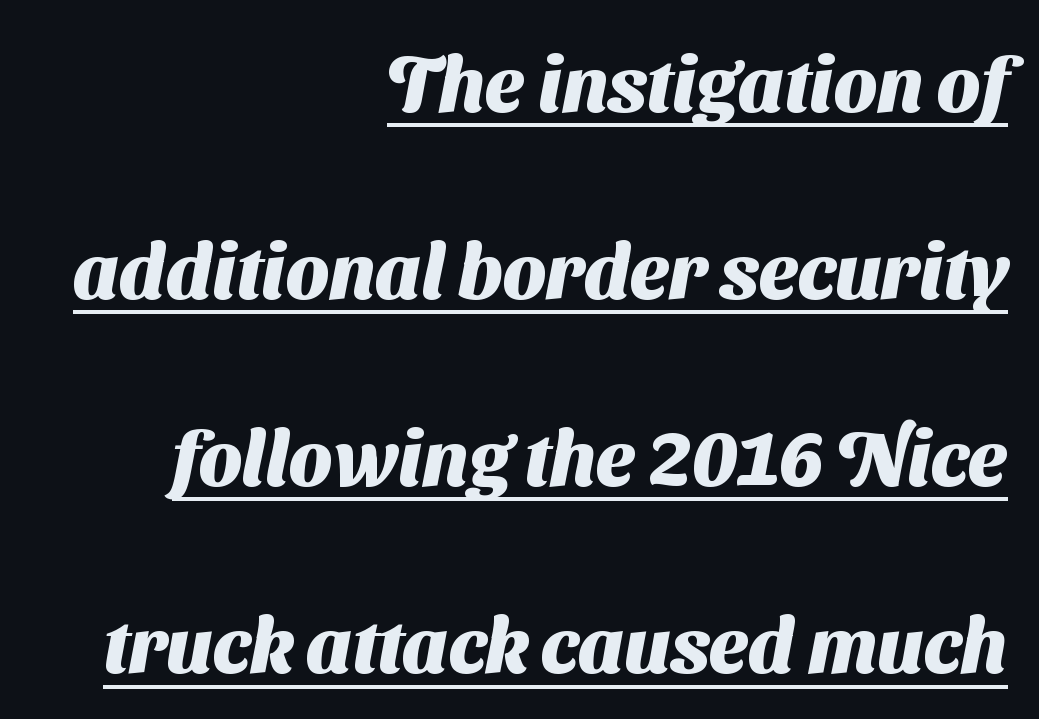
Q: Is the text bold? A: Yes.
Q: Is the typeface a serif or a sans-serif typeface? A: Sans-serif.
Q: Is the text underlined? A: Yes.
Q: How is the paragraph aligned? A: Right-aligned.
Q: Is the spacing between letters normal or unusually wide? A: Normal.
Q: Is the spacing between lines tight, normal or loose? A: Loose.
Q: Width (condensed, normal, or wide)? A: Normal.
Q: Stroke contrast? A: Medium.
Q: x-height? A: Medium.
Q: Monospaced? A: No.
